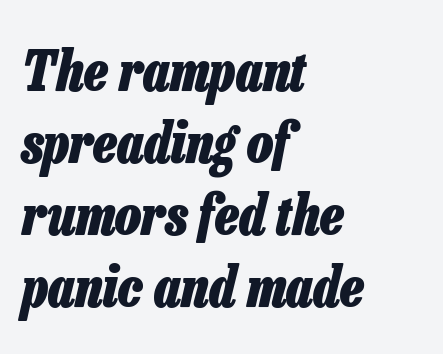
{"italic": "yes", "lean": "right", "slant_degrees": 13, "bold": "yes", "weight": "heavy", "width": "condensed", "stroke_contrast": "low", "x_height": "medium", "monospaced": "no", "underline": "no", "align": "left", "line_spacing": "normal", "line_spacing_ratio": 1.31, "letter_spacing": "normal", "letter_spacing_em": 0.0, "glyph_px": 55}
